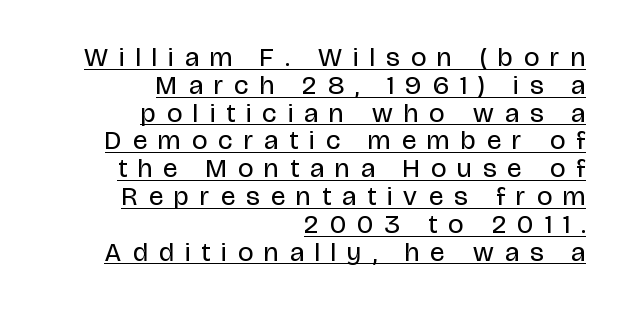
Q: Is the text bold? A: No.
Q: Is the text italic (slanted)? A: No, it is upright.
Q: Is the text underlined? A: Yes.
Q: How is the paragraph aligned? A: Right-aligned.
Q: Is the spacing between letters normal or unusually wide? A: Unusually wide.
Q: Is the spacing between lines tight, normal or loose? A: Tight.
